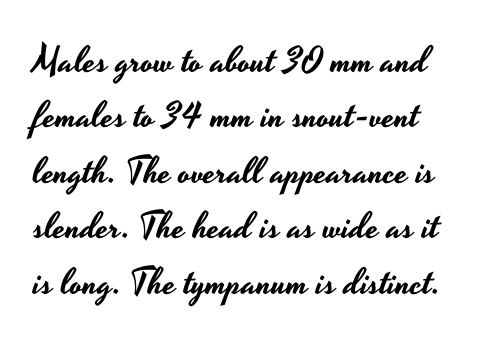
Vertically, the passage feels balanced, rows spaced as you'd expect. The tracking reads as untouched default to a designer's eye. Descenders are the only things crossing below the line. Stroke terminals: plain, sans-serif. Looks like regular typesetting: each glyph gets only the width it needs.
